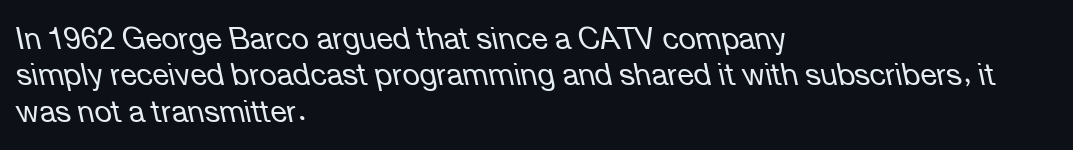
The paragraph shown leans on its left margin. Note the varied advance widths — an 'i' is clearly narrower than an 'm'. Rule under the text: the space is simply empty. Every character sits at an angle, as italics do. No extra tracking has been applied to these lines.
